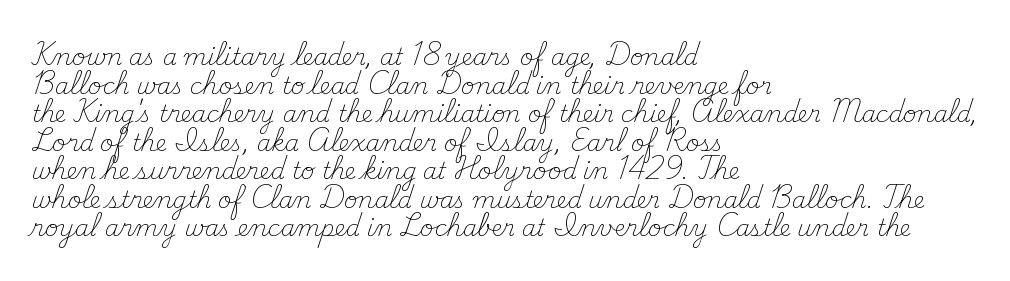
The image shows 23 px text type; set left-aligned, line spacing 1.24x, normal letter spacing, not underlined.
